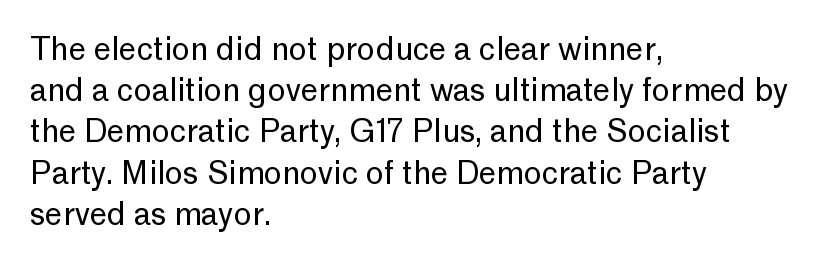
Q: Is the text bold? A: No.
Q: Is the text italic (slanted)? A: No, it is upright.
Q: Is the typeface a serif or a sans-serif typeface? A: Sans-serif.
Q: Is the text underlined? A: No.
Q: How is the paragraph aligned? A: Left-aligned.
Q: Is the spacing between letters normal or unusually wide? A: Normal.
Q: Is the spacing between lines tight, normal or loose? A: Normal.
Q: Width (condensed, normal, or wide)? A: Normal.
Q: Stroke contrast? A: Low.
Q: x-height? A: Medium.
Q: Monospaced? A: No.
